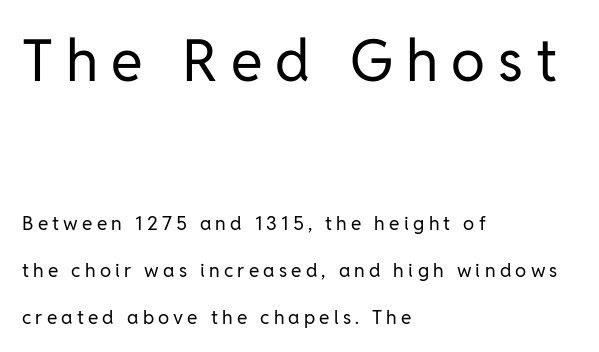
The image shows 58 px regular-weight sans-serif type, upright; set left-aligned, loose line spacing (2.45x), unusually wide letter spacing (+0.22 em), not underlined; the first (top) block is 3.05x larger; low stroke contrast and a medium x-height.
